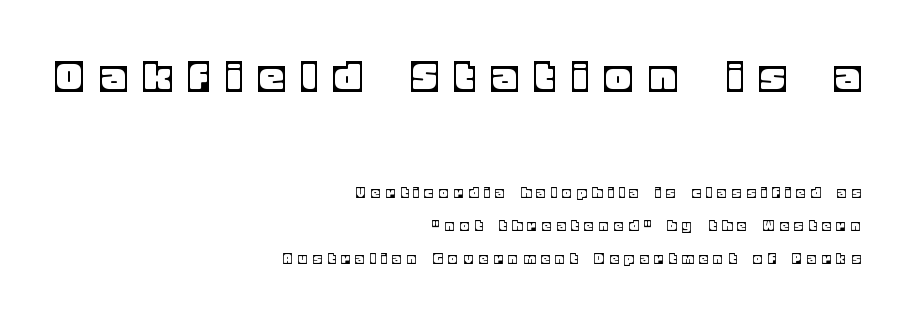
{"italic": "no", "width": "normal", "x_height": "large", "monospaced": "no", "underline": "no", "align": "right", "line_spacing": "loose", "line_spacing_ratio": 1.93, "letter_spacing": "wide", "letter_spacing_em": 0.37, "larger_block": "first", "size_ratio": 2.94, "glyph_px": 50}
